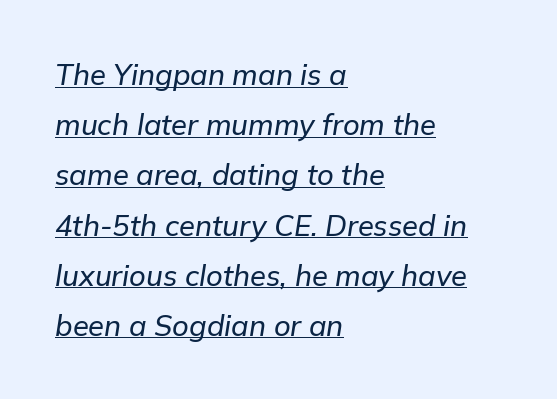
{"italic": "yes", "lean": "right", "slant_degrees": 9, "width": "normal", "stroke_contrast": "low", "x_height": "medium", "monospaced": "no", "underline": "yes", "align": "left", "line_spacing_ratio": 1.73, "letter_spacing": "normal", "letter_spacing_em": 0.0, "glyph_px": 29}
